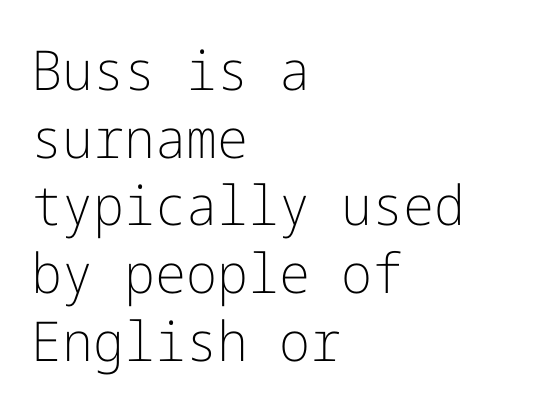
Compared with typical body copy, the letter spacing here is the same. Italic: no, the glyphs are upright roman. Bold? No — there's no thickening of the strokes. Honestly, there is no underline to notice here at all.
